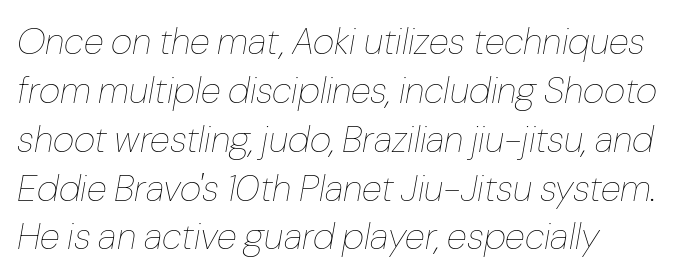
Q: Is the text bold? A: No.
Q: Is the text italic (slanted)? A: Yes, it leans right by about 10 degrees.
Q: Is the text underlined? A: No.
Q: How is the paragraph aligned? A: Left-aligned.
Q: Is the spacing between letters normal or unusually wide? A: Normal.
Q: Is the spacing between lines tight, normal or loose? A: Normal.
Q: Width (condensed, normal, or wide)? A: Normal.
Q: Stroke contrast? A: Low.
Q: x-height? A: Medium.
Q: Monospaced? A: No.
